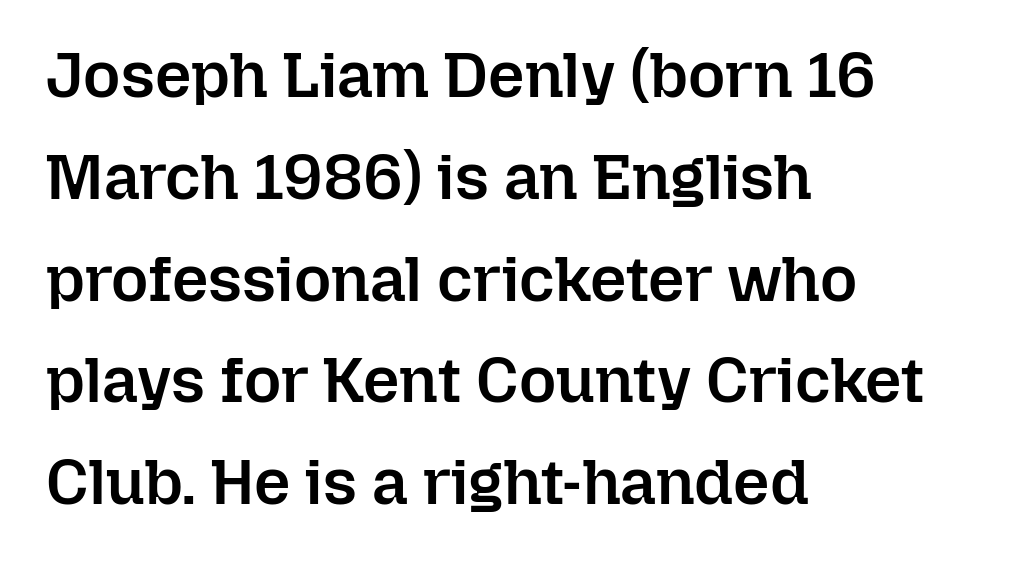
Q: Is the text bold? A: Semi-bold.
Q: Is the text italic (slanted)? A: No, it is upright.
Q: Is the text underlined? A: No.
Q: How is the paragraph aligned? A: Left-aligned.
Q: Is the spacing between letters normal or unusually wide? A: Normal.
Q: Is the spacing between lines tight, normal or loose? A: Normal.
Q: Width (condensed, normal, or wide)? A: Normal.
Q: Stroke contrast? A: Low.
Q: x-height? A: Medium.
Q: Monospaced? A: No.
